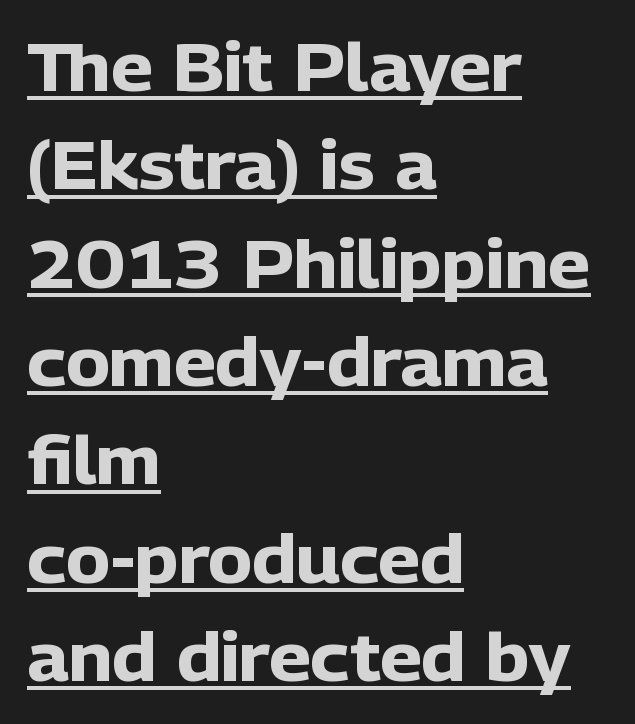
Q: Is the text bold? A: Yes.
Q: Is the text italic (slanted)? A: No, it is upright.
Q: Is the typeface a serif or a sans-serif typeface? A: Sans-serif.
Q: Is the text underlined? A: Yes.
Q: How is the paragraph aligned? A: Left-aligned.
Q: Is the spacing between letters normal or unusually wide? A: Normal.
Q: Is the spacing between lines tight, normal or loose? A: Normal.
Q: Width (condensed, normal, or wide)? A: Normal.
Q: Stroke contrast? A: Low.
Q: x-height? A: Medium.
Q: Monospaced? A: No.
